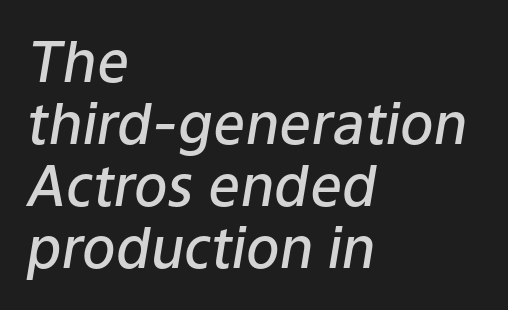
In terms of letterspacing, this is plain default setting. These lines were composed using italics. Compared with typical paragraphs, the rows here are closer together. The passage shown is typed in a proportional face where columns would drift. Horizontally, the lines are justified to the leading edge only.
